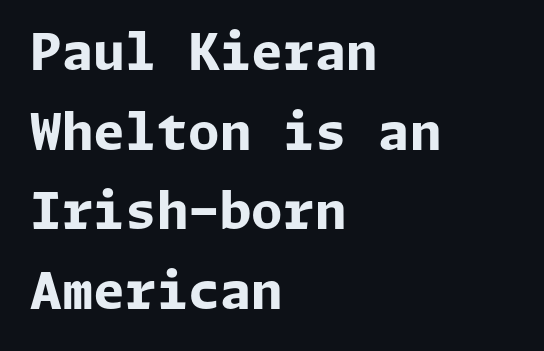
Vertically, the passage feels balanced, rows spaced as you'd expect. Each letter's strokes conclude bluntly, with no projecting serifs. These lines stack with their left ends in a neat column. Honestly, there is no underline to notice here at all. Each glyph is drawn with heavy, bold strokes. Do the letters lean? They stand straight.
